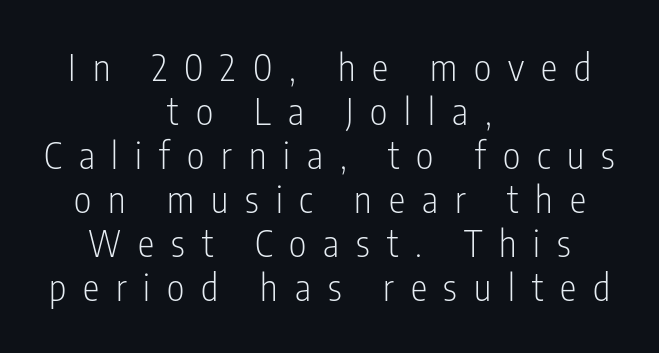
{"serif": "no", "italic": "no", "bold": "no", "weight": "light", "width": "condensed", "stroke_contrast": "low", "x_height": "medium", "monospaced": "no", "underline": "no", "align": "center", "line_spacing_ratio": 1.19, "letter_spacing": "wide", "letter_spacing_em": 0.46, "glyph_px": 37}
